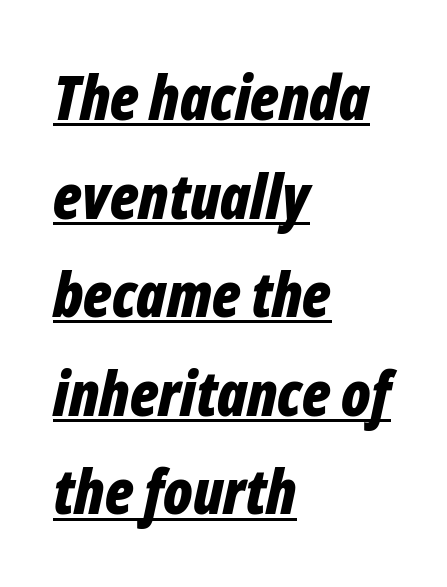
The rows are spaced the way most documents space them. Does the copy run flush right? No — it runs flush left. Look at the stroke-to-counter ratio: heavy, a bold. The letters advance in unequal steps, a hallmark of proportional type. This is underlined copy, the kind a proofreader might mark for attention.
